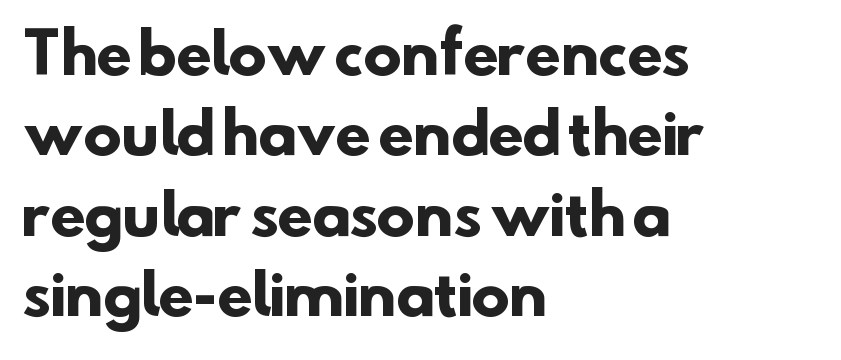
The image shows 57 px heavy sans-serif type; set left-aligned, normal line spacing (1.41x), normal letter spacing, not underlined; low stroke contrast and a small x-height.
